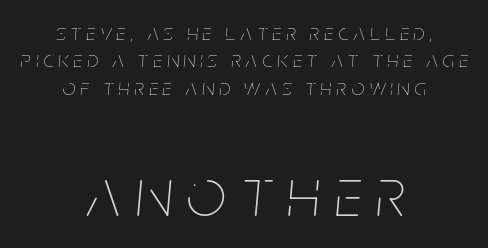
{"italic": "yes", "lean": "right", "slant_degrees": 5, "bold": "no", "weight": "thin", "width": "condensed", "stroke_contrast": "low", "x_height": "large", "monospaced": "no", "underline": "no", "align": "center", "line_spacing_ratio": 1.19, "letter_spacing": "wide", "letter_spacing_em": 0.22, "larger_block": "second", "size_ratio": 3.0, "glyph_px": 69}
